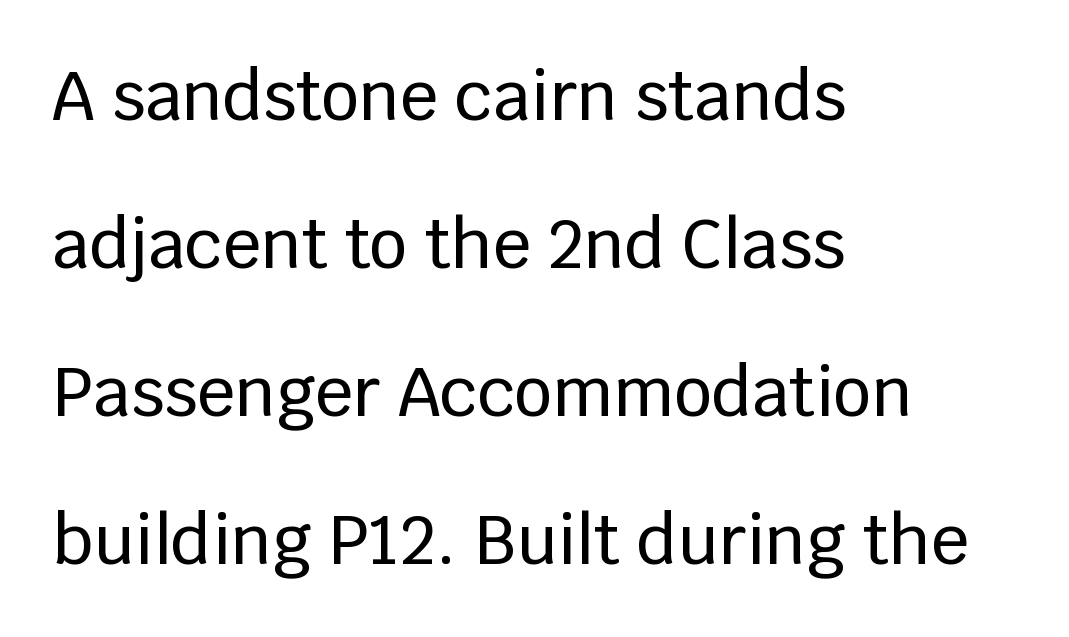
The passage shown is typed in a proportional face where columns would drift. The letters stand upright; this is a roman face. Left-aligned paragraph, ragged on the right. Beneath every word, the page is bare. Students, observe: this is what heavily led, spacious text looks like.
